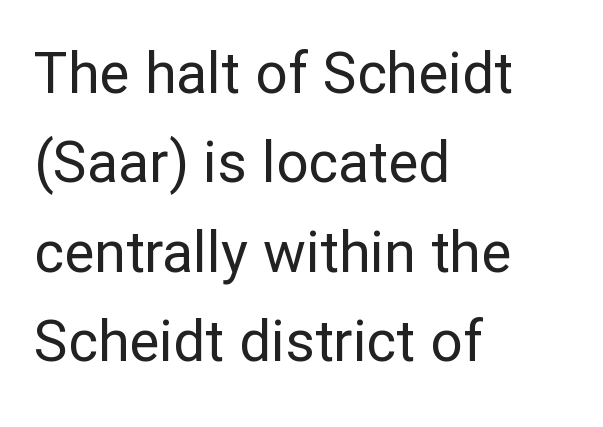
This rendering features lettering with no underline. The weight tops out at a normal text grade. A typesetter would call this proportional, since set widths differ per character. Left-aligned paragraph, ragged on the right. Serif or sans? Sans — the stroke terminals are bare. Normally led — the rows are evenly, conventionally spaced.
